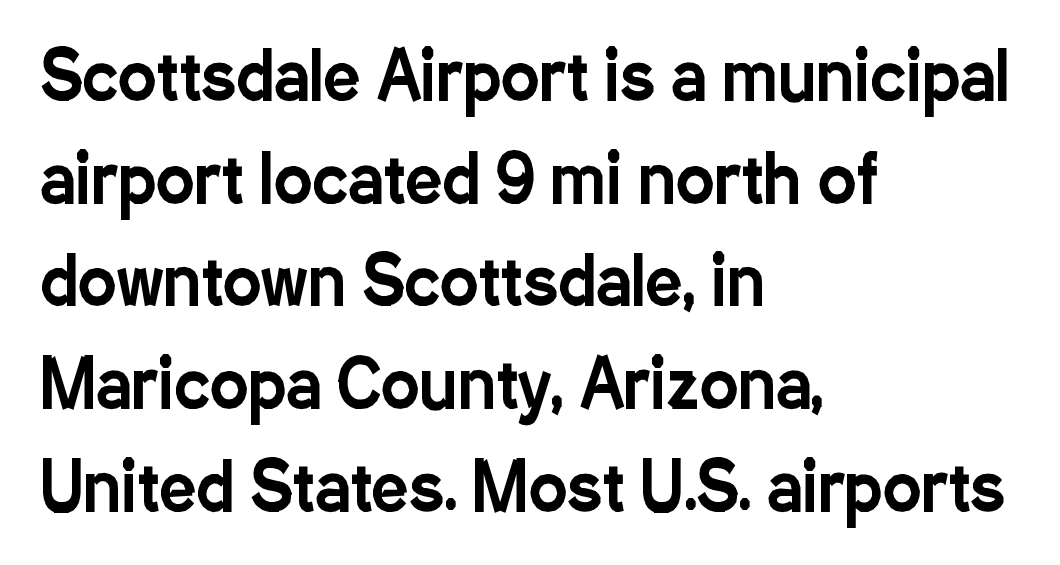
{"serif": "no", "italic": "no", "width": "condensed", "stroke_contrast": "low", "x_height": "medium", "monospaced": "no", "underline": "no", "align": "left", "line_spacing": "normal", "line_spacing_ratio": 1.58, "letter_spacing": "normal", "letter_spacing_em": 0.0, "glyph_px": 65}
